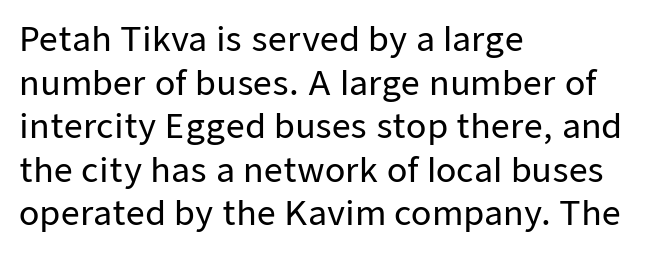
Q: Is the text italic (slanted)? A: No, it is upright.
Q: Is the typeface a serif or a sans-serif typeface? A: Sans-serif.
Q: Is the text underlined? A: No.
Q: How is the paragraph aligned? A: Left-aligned.
Q: Is the spacing between letters normal or unusually wide? A: Normal.
Q: Is the spacing between lines tight, normal or loose? A: Normal.
Q: Width (condensed, normal, or wide)? A: Normal.
Q: Stroke contrast? A: Low.
Q: x-height? A: Medium.
Q: Monospaced? A: No.
